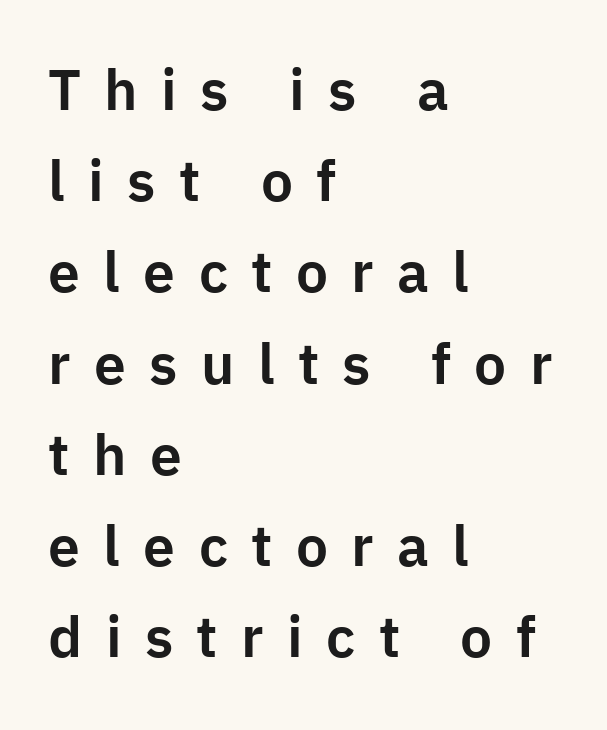
Q: Is the text italic (slanted)? A: No, it is upright.
Q: Is the typeface a serif or a sans-serif typeface? A: Sans-serif.
Q: Is the text underlined? A: No.
Q: How is the paragraph aligned? A: Left-aligned.
Q: Is the spacing between letters normal or unusually wide? A: Unusually wide.
Q: Is the spacing between lines tight, normal or loose? A: Normal.
Q: Width (condensed, normal, or wide)? A: Normal.
Q: Stroke contrast? A: Low.
Q: x-height? A: Medium.
Q: Monospaced? A: No.
